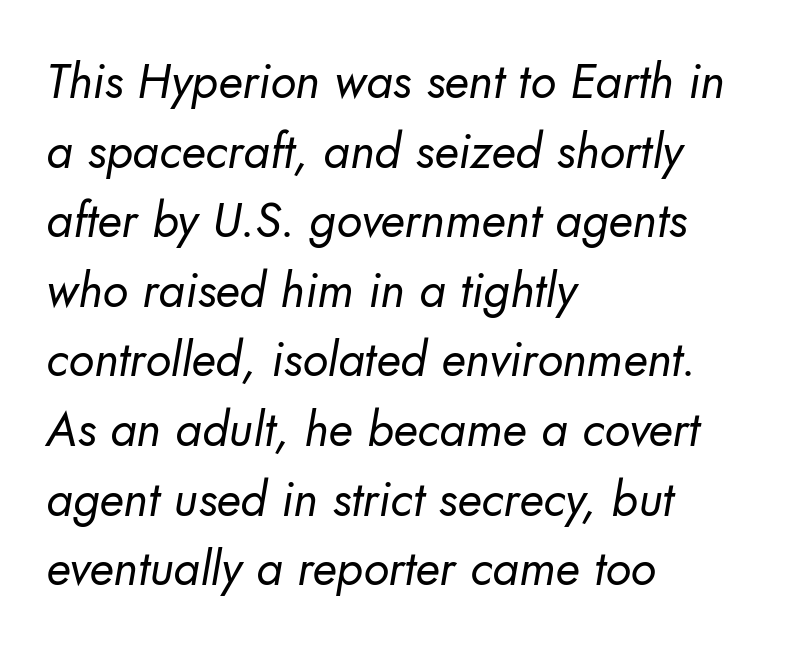
Q: Is the text bold? A: No.
Q: Is the typeface a serif or a sans-serif typeface? A: Sans-serif.
Q: Is the text underlined? A: No.
Q: How is the paragraph aligned? A: Left-aligned.
Q: Is the spacing between letters normal or unusually wide? A: Normal.
Q: Is the spacing between lines tight, normal or loose? A: Normal.
Q: Width (condensed, normal, or wide)? A: Normal.
Q: Stroke contrast? A: Low.
Q: x-height? A: Small.
Q: Monospaced? A: No.
